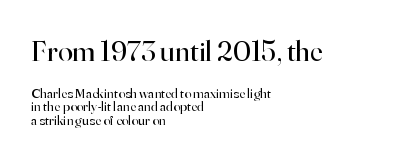
The image shows 30 px regular-weight serif type, upright; set left-aligned, tight line spacing (0.96x), normal letter spacing, not underlined; the first (top) block is 2.14x larger; high stroke contrast and a small x-height.
